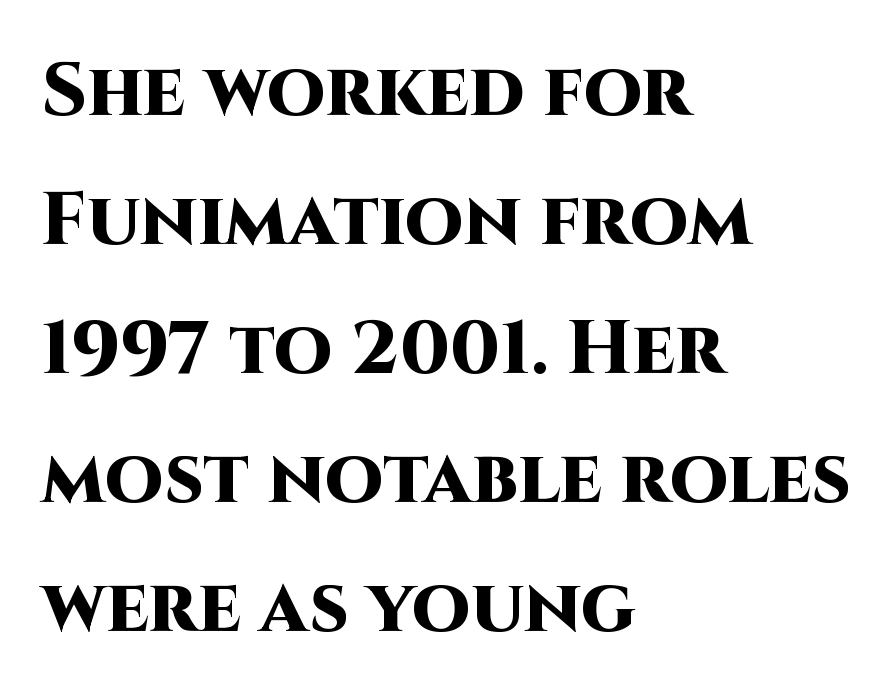
{"serif": "no", "italic": "no", "bold": "yes", "weight": "heavy", "width": "normal", "stroke_contrast": "high", "x_height": "large", "monospaced": "no", "underline": "no", "align": "left", "line_spacing_ratio": 1.72, "letter_spacing": "normal", "letter_spacing_em": 0.0, "glyph_px": 75}
